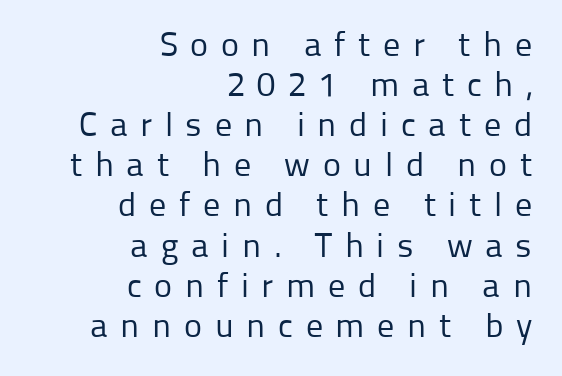
The type sits square on the baseline with zero lean. In CSS terms this would be text-align: right. Lines of text with bare space underneath. Loose tracking; the words dissolve into strings of separated letters.
